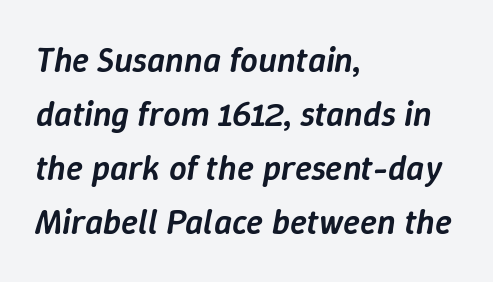
The image shows 35 px semibold type, italic (leaning right); set left-aligned, normal line spacing (1.54x), normal letter spacing, not underlined; low stroke contrast and a medium x-height.
